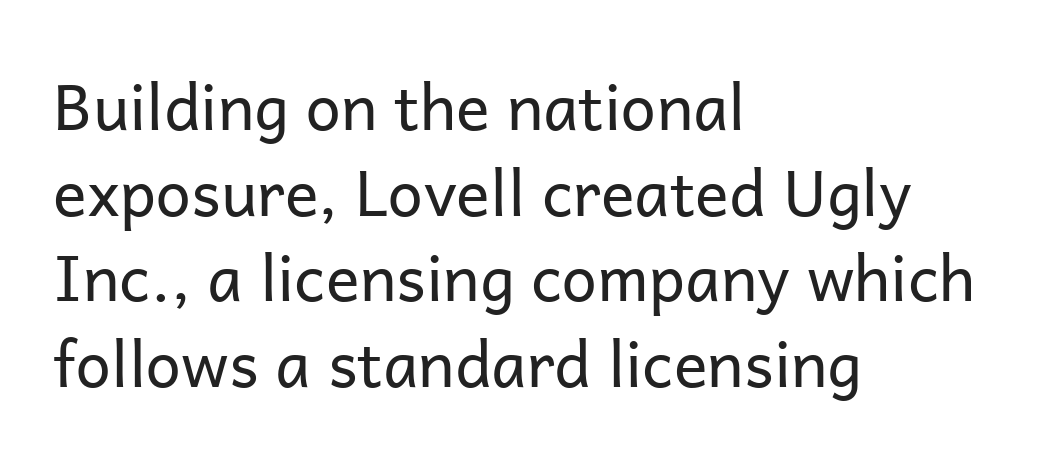
This is roman type, the default non-slanted kind. Notice how descenders clear the ascenders below comfortably — that's standard leading. Each word holds together tightly as a unit, with standard inter-letter gaps. Note: no serifs on the glyphs. Is the stroke heavy? The answer is a plain regular-or-lighter.
